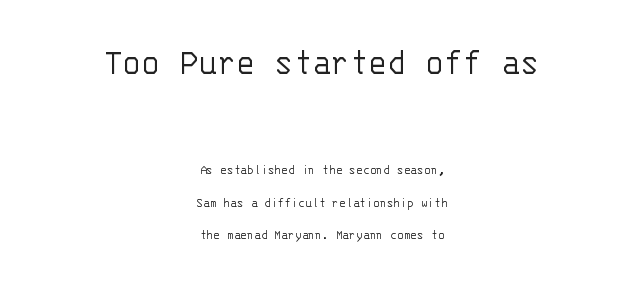
Q: Is the text bold? A: No.
Q: Is the text italic (slanted)? A: No, it is upright.
Q: Is the typeface a serif or a sans-serif typeface? A: Sans-serif.
Q: Is the text underlined? A: No.
Q: How is the paragraph aligned? A: Centered.
Q: Is the spacing between letters normal or unusually wide? A: Normal.
Q: Is the spacing between lines tight, normal or loose? A: Loose.
Q: Which block of text is set in a larger size, the first (top) or the second (bottom)? A: The first (top) one.
Q: Width (condensed, normal, or wide)? A: Normal.
Q: Stroke contrast? A: Low.
Q: x-height? A: Large.
Q: Monospaced? A: Yes.
